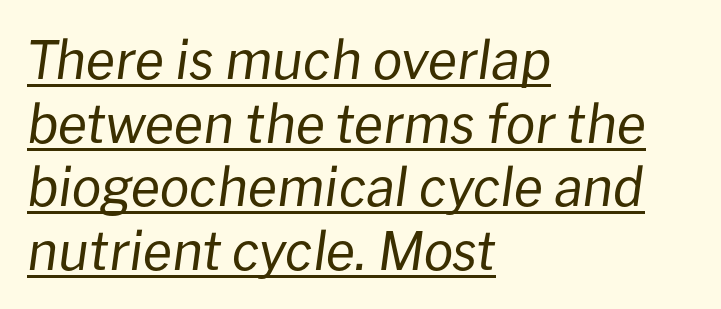
{"italic": "yes", "lean": "right", "slant_degrees": 8, "bold": "no", "weight": "regular", "width": "normal", "stroke_contrast": "low", "x_height": "medium", "monospaced": "no", "underline": "yes", "align": "left", "line_spacing_ratio": 1.2, "letter_spacing": "normal", "letter_spacing_em": 0.0, "glyph_px": 53}
